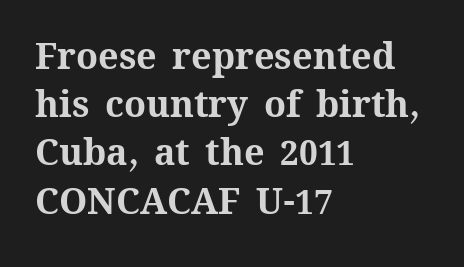
The image shows 36 px bold type, upright; set left-aligned, normal line spacing (1.34x), normal letter spacing, not underlined; medium stroke contrast and a medium x-height.
